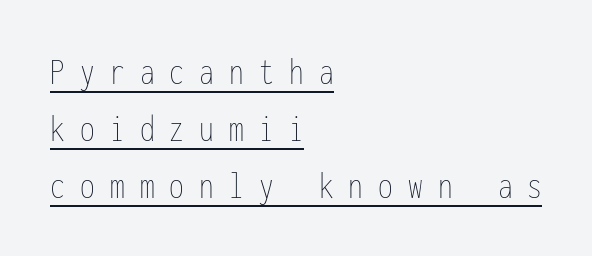
Unbolded letterforms with no extra heft. A typesetter would call this monospace, since all characters share one set width. Students, observe the line beneath the letters — that is underlining. How are the letters spaced? Widely, with obvious added tracking. Designer's note — italics off, roman on.
